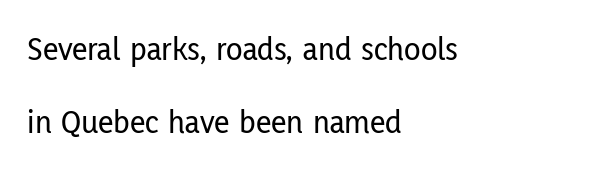
Q: Is the text italic (slanted)? A: No, it is upright.
Q: Is the typeface a serif or a sans-serif typeface? A: Sans-serif.
Q: Is the text underlined? A: No.
Q: How is the paragraph aligned? A: Left-aligned.
Q: Is the spacing between letters normal or unusually wide? A: Normal.
Q: Is the spacing between lines tight, normal or loose? A: Loose.
Q: Width (condensed, normal, or wide)? A: Condensed.
Q: Stroke contrast? A: Low.
Q: x-height? A: Medium.
Q: Monospaced? A: No.
